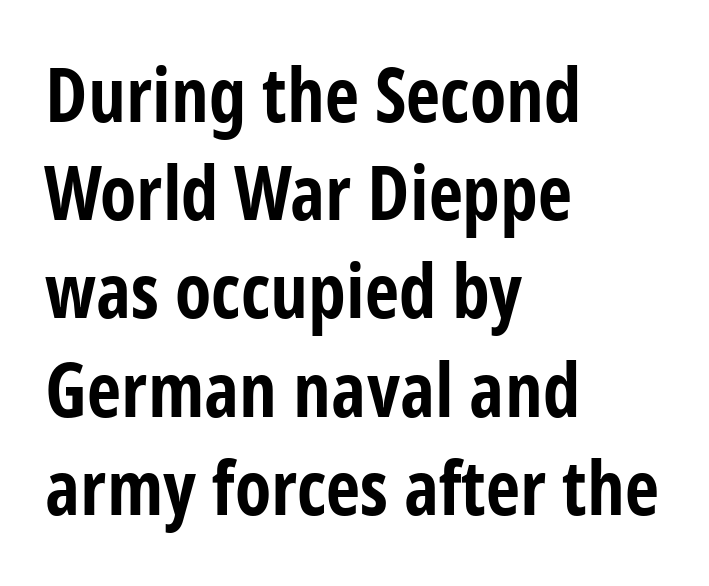
Q: Is the text bold? A: Yes.
Q: Is the text italic (slanted)? A: No, it is upright.
Q: Is the typeface a serif or a sans-serif typeface? A: Sans-serif.
Q: Is the text underlined? A: No.
Q: How is the paragraph aligned? A: Left-aligned.
Q: Is the spacing between letters normal or unusually wide? A: Normal.
Q: Is the spacing between lines tight, normal or loose? A: Normal.
Q: Width (condensed, normal, or wide)? A: Condensed.
Q: Stroke contrast? A: Low.
Q: x-height? A: Medium.
Q: Monospaced? A: No.
